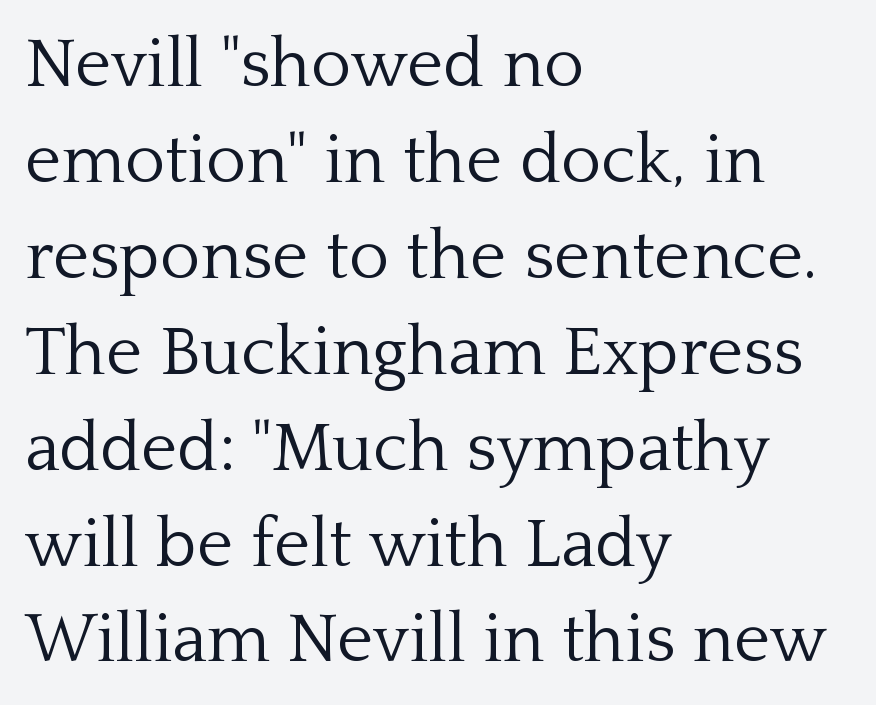
The line texture is even and compact thanks to regular tracking. Classification — serif. This is the regular roman posture of the typeface. Counters stay open thanks to moderate or lighter strokes.
